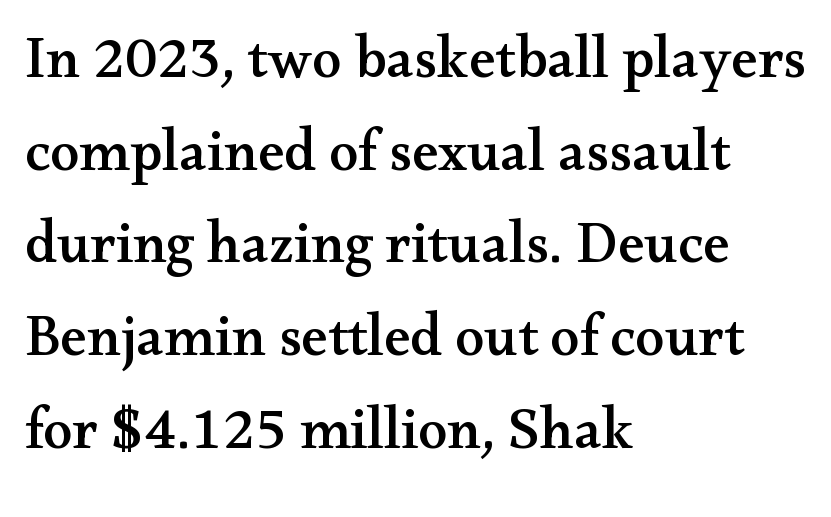
{"serif": "yes", "italic": "no", "width": "wide", "stroke_contrast": "medium", "x_height": "small", "monospaced": "no", "underline": "no", "align": "left", "line_spacing": "normal", "line_spacing_ratio": 1.57, "letter_spacing": "normal", "letter_spacing_em": 0.0, "glyph_px": 59}
